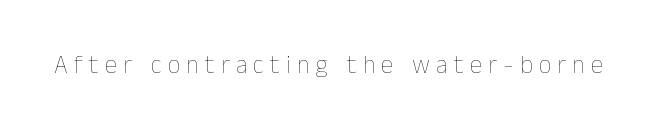
The characters are drawn with everyday or finer stroke widths. No word sits above an underline. Is there any slant? The stems are plumb. The type is letterspaced generously, with wide tracking.
